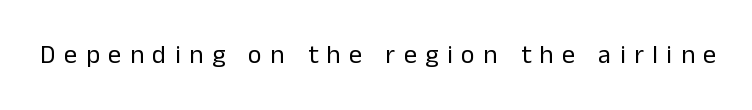
{"italic": "no", "bold": "no", "underline": "no", "letter_spacing": "wide", "letter_spacing_em": 0.33, "glyph_px": 26}
